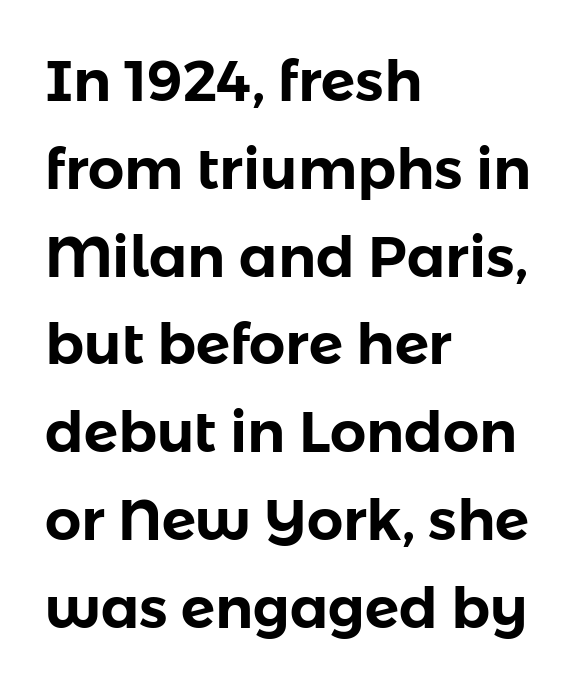
{"serif": "no", "italic": "no", "width": "normal", "stroke_contrast": "low", "x_height": "medium", "monospaced": "no", "underline": "no", "align": "left", "line_spacing": "normal", "line_spacing_ratio": 1.54, "letter_spacing": "normal", "letter_spacing_em": 0.0, "glyph_px": 57}
